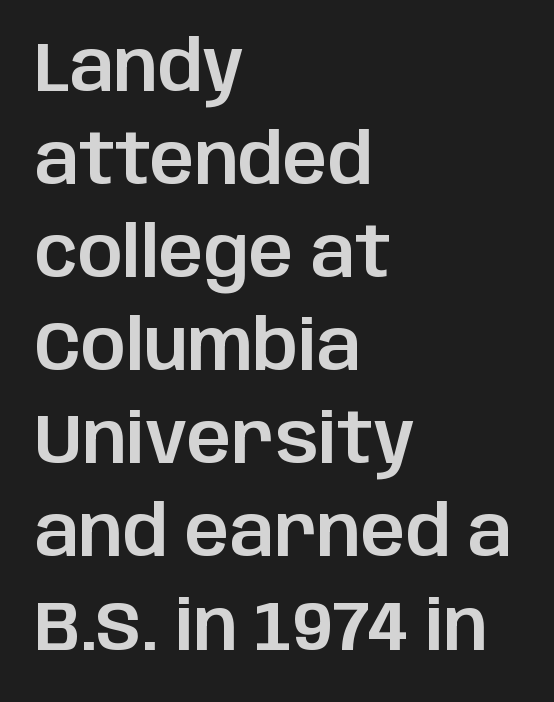
Grotesque or geometric, the face here clearly has no serifs. Is this a fixed-width face? No — the glyphs have proportional, varying widths. These lines keep a tight, regular rhythm from letter to letter. Clear beneath every line of the passage. A typesetter would mark this as roman, not italic. Alignment: flush left.
